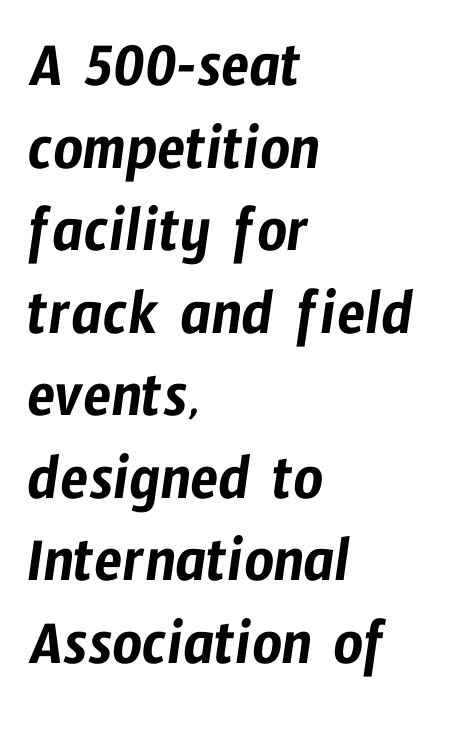
{"serif": "no", "width": "condensed", "stroke_contrast": "low", "x_height": "medium", "monospaced": "no", "underline": "no", "align": "left", "line_spacing": "normal", "line_spacing_ratio": 1.27, "letter_spacing": "normal", "letter_spacing_em": 0.0, "glyph_px": 65}
